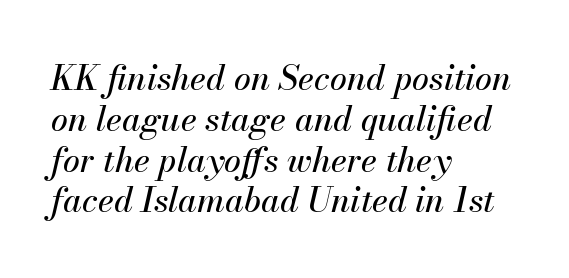
{"italic": "yes", "lean": "right", "slant_degrees": 13, "width": "normal", "stroke_contrast": "medium", "x_height": "small", "monospaced": "no", "underline": "no", "align": "left", "line_spacing_ratio": 1.2, "letter_spacing": "normal", "letter_spacing_em": 0.0, "glyph_px": 34}
